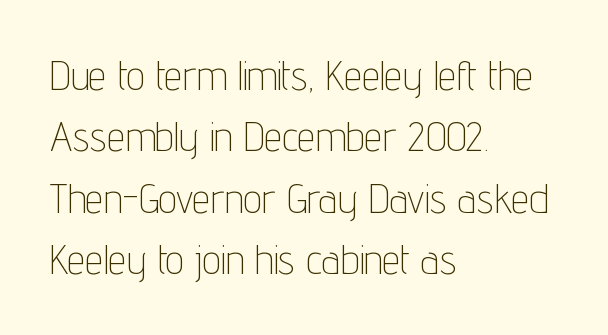
Vertical spacing — default. Each word holds together tightly as a unit, with standard inter-letter gaps. The cut favours lightness, reaching ordinary text weight at its darkest. What kind of face is this? One without serifs — a sans.
